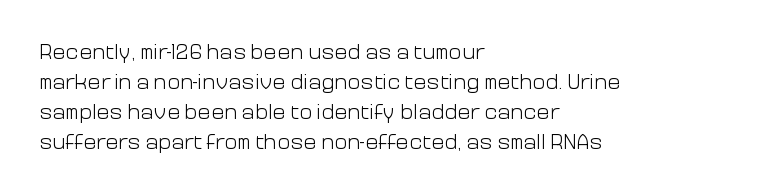
The letterforms sit shoulder to shoulder at normal distance. The space directly below the letters is spotless. Counters stay open thanks to moderate or lighter strokes. The vertical gap from one line to the next is medium. Ascenders rise straight up at ninety degrees. The ragged edge is on the right, which tells us the setting is flush left.
